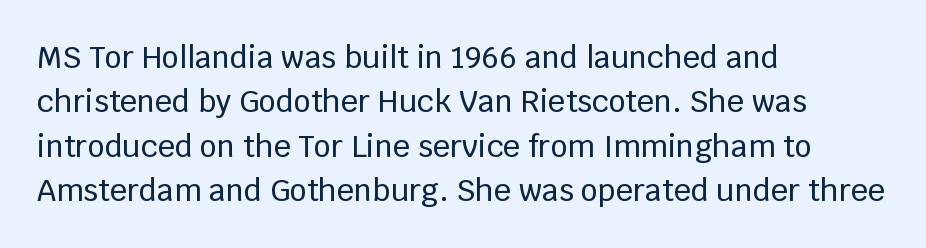
{"serif": "no", "italic": "no", "width": "normal", "stroke_contrast": "low", "x_height": "large", "monospaced": "no", "underline": "no", "align": "left", "line_spacing": "normal", "line_spacing_ratio": 1.48, "letter_spacing": "normal", "letter_spacing_em": 0.0, "glyph_px": 30}
